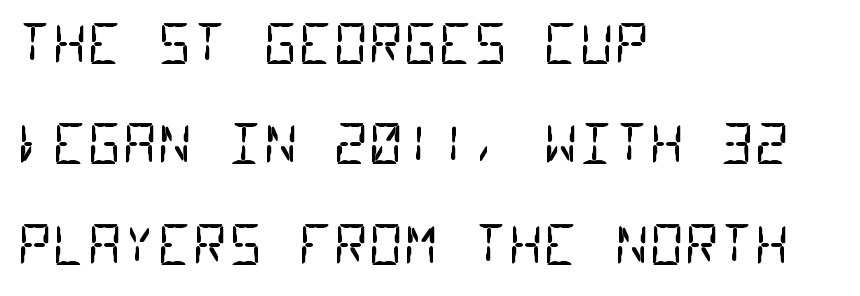
The image shows 54 px regular-weight, condensed sans-serif type, monospaced; set left-aligned, line spacing 1.86x, normal letter spacing, not underlined; low stroke contrast and a large x-height.
